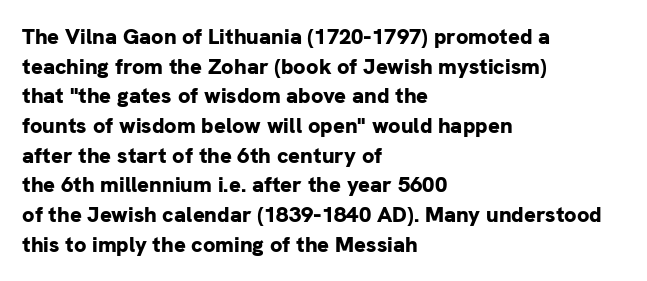
The image shows 22 px bold type, upright; set left-aligned, normal line spacing (1.35x), normal letter spacing, not underlined.
